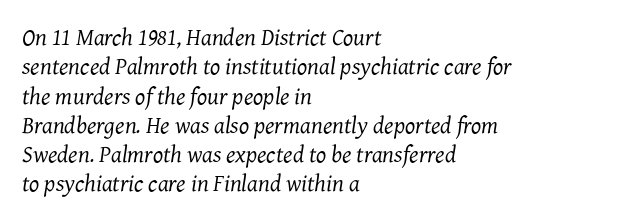
{"italic": "yes", "lean": "right", "slant_degrees": 7, "bold": "no", "underline": "no", "align": "left", "line_spacing_ratio": 1.22, "letter_spacing": "normal", "letter_spacing_em": 0.0, "glyph_px": 24}
